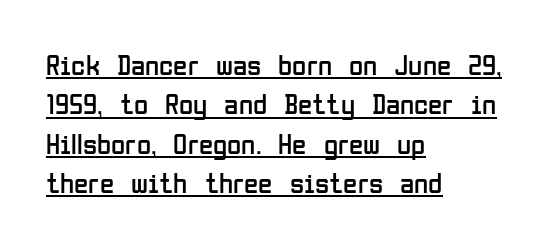
The image shows 29 px regular-weight, condensed sans-serif type, upright; set left-aligned, normal line spacing (1.36x), normal letter spacing, underlined; low stroke contrast and a medium x-height.
